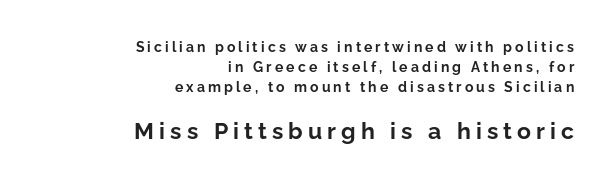
The more generous point size was reserved for the lower chunk. The font is running at its bold setting. The string is rendered with underlining switched off. If you drew a line through each stem, it would be perfectly vertical. The passage is arranged like a letterhead date or caption credit — flush right. Tracking here is generous; glyphs stand well apart from one another.
